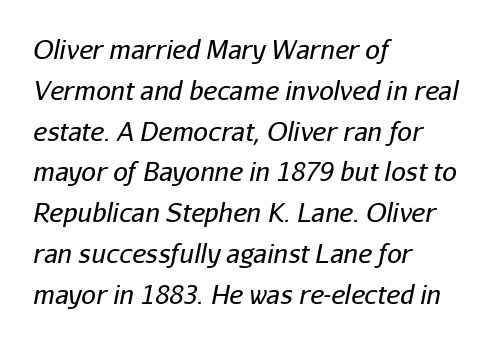
Does extra space separate the letters? No, they use regular spacing. The string is rendered with underlining switched off. The font's italic variant was chosen for this text. Bold? No — there's no thickening of the strokes. Which margin do the lines hug? The left one — the right edge is uneven.
